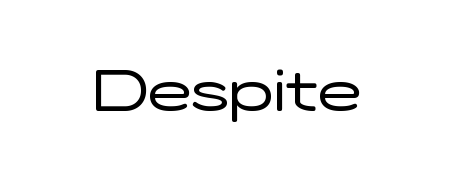
Q: Is the text bold? A: No.
Q: Is the text italic (slanted)? A: No, it is upright.
Q: Is the typeface a serif or a sans-serif typeface? A: Sans-serif.
Q: Is the text underlined? A: No.
Q: Is the spacing between letters normal or unusually wide? A: Normal.
Q: Width (condensed, normal, or wide)? A: Wide.
Q: Stroke contrast? A: Low.
Q: x-height? A: Medium.
Q: Monospaced? A: No.
